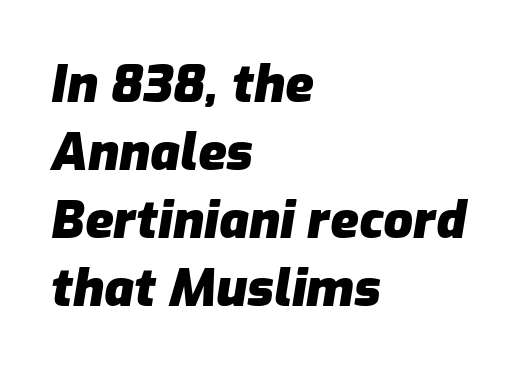
Designer's note — italics engaged. A clean baseline with only descenders dipping below it. You could call the tracking neutral — neither tight nor loose. These lines stack with their left ends in a neat column. The strokes are fattened all the way to bold. Evenly set lines give the paragraph a standard silhouette.
